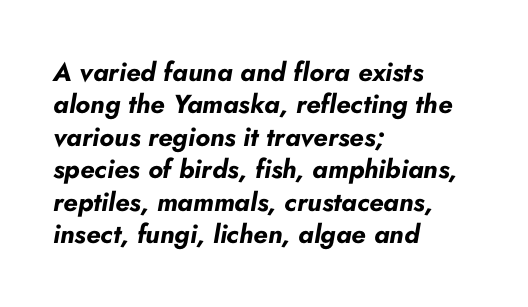
{"italic": "yes", "lean": "right", "slant_degrees": 10, "bold": "yes", "underline": "no", "align": "left", "line_spacing": "normal", "line_spacing_ratio": 1.25, "letter_spacing": "normal", "letter_spacing_em": 0.0, "glyph_px": 26}
